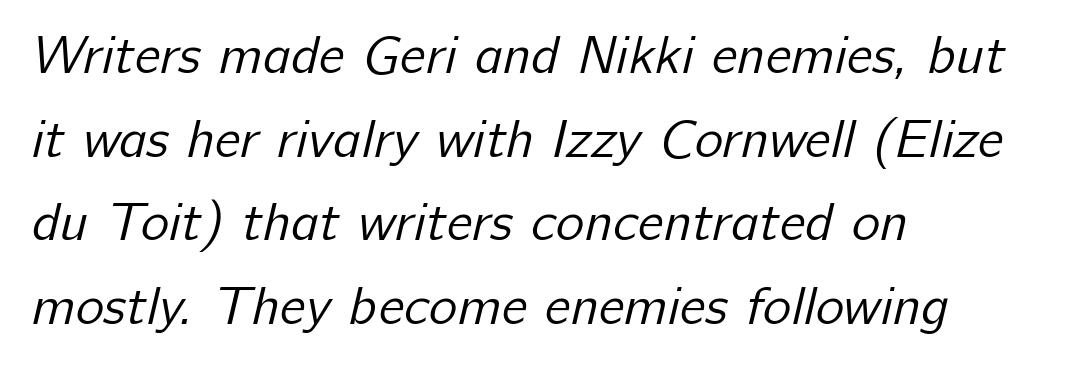
Does extra space separate the letters? No, they use regular spacing. Check the space under the baseline: it is left empty. Regarding serifs, this sample does without them. Is this a fixed-width face? No — the glyphs have proportional, varying widths. Horizontally, the lines are justified to the leading edge only. Interline gaps are of average width in this sample.
